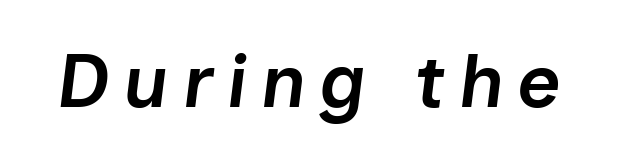
{"italic": "yes", "lean": "right", "slant_degrees": 7, "bold": "semi", "weight": "semibold", "width": "normal", "stroke_contrast": "low", "x_height": "medium", "monospaced": "no", "underline": "no", "glyph_px": 76}
